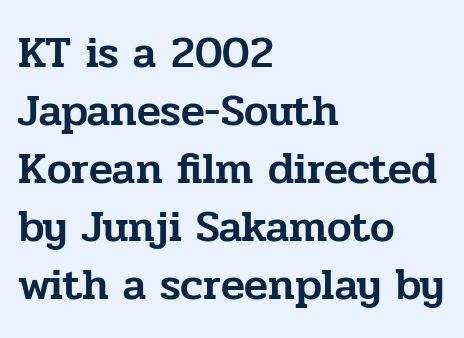
The image shows 44 px serif type, upright; set left-aligned, normal line spacing (1.32x), normal letter spacing, not underlined; low stroke contrast and a medium x-height.
